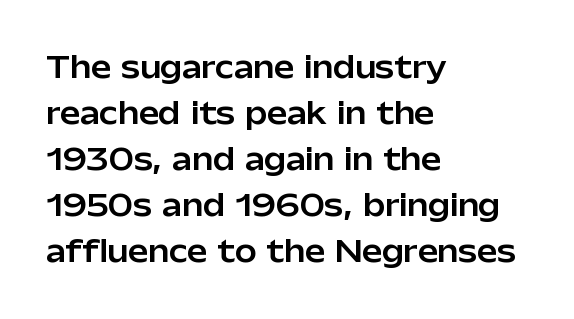
The image shows 29 px sans-serif type, upright; set left-aligned, normal line spacing (1.59x), normal letter spacing, not underlined; low stroke contrast and a medium x-height.
